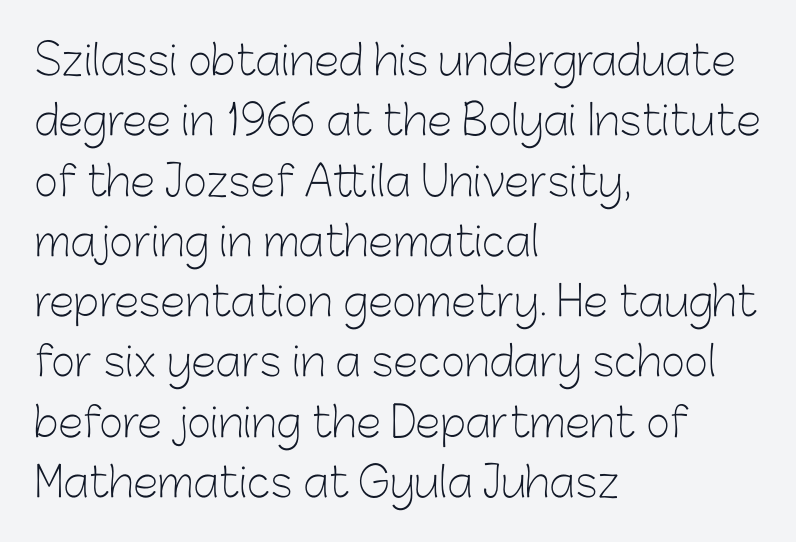
{"serif": "no", "italic": "no", "bold": "no", "weight": "light", "width": "normal", "stroke_contrast": "low", "x_height": "medium", "monospaced": "no", "underline": "no", "align": "left", "line_spacing": "normal", "line_spacing_ratio": 1.47, "letter_spacing": "normal", "letter_spacing_em": 0.0, "glyph_px": 41}
